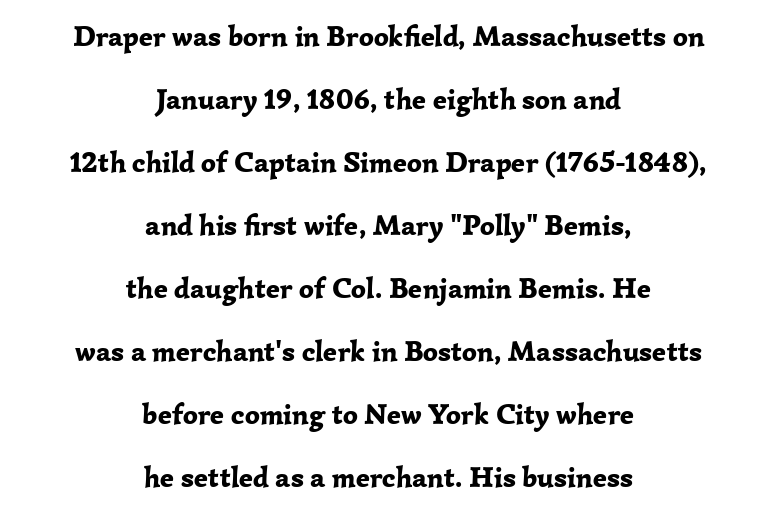
These lines are centered, leaving both edges ragged. Baseline-to-baseline distance is far greater than the letter height. Look at the bottom of the vertical strokes: they flare into serifs here. The rendering uses natural spacing where letterforms have individual widths.
